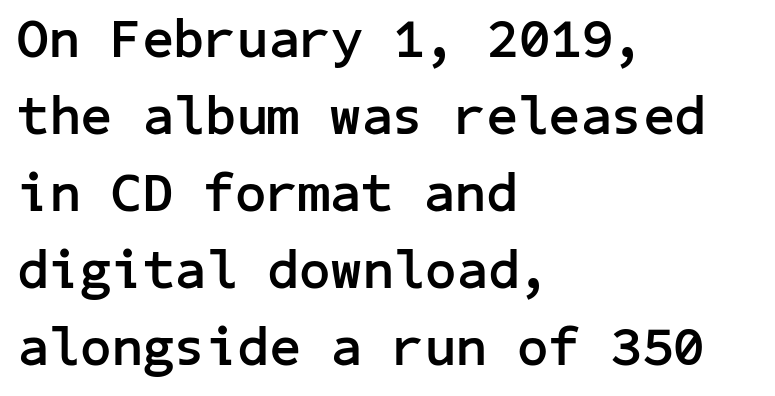
{"serif": "no", "italic": "no", "bold": "yes", "weight": "semibold", "width": "normal", "stroke_contrast": "low", "x_height": "medium", "underline": "no", "align": "left", "line_spacing": "normal", "line_spacing_ratio": 1.4, "letter_spacing": "normal", "letter_spacing_em": 0.0, "glyph_px": 55}
